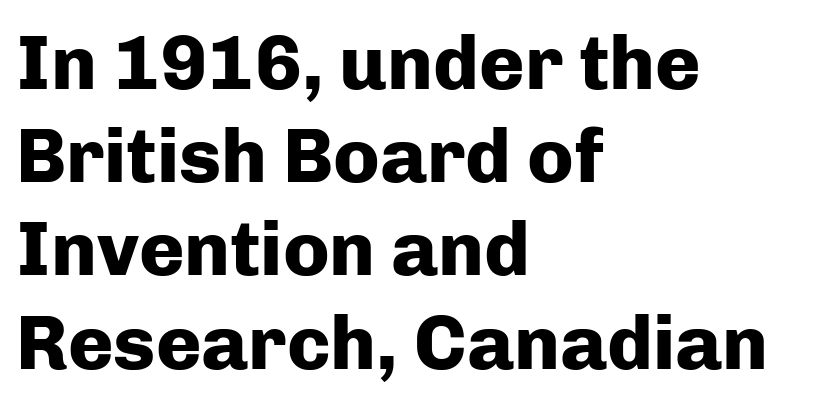
The image shows 77 px heavy sans-serif type, upright; set left-aligned, line spacing 1.21x, normal letter spacing, not underlined; low stroke contrast and a medium x-height.
